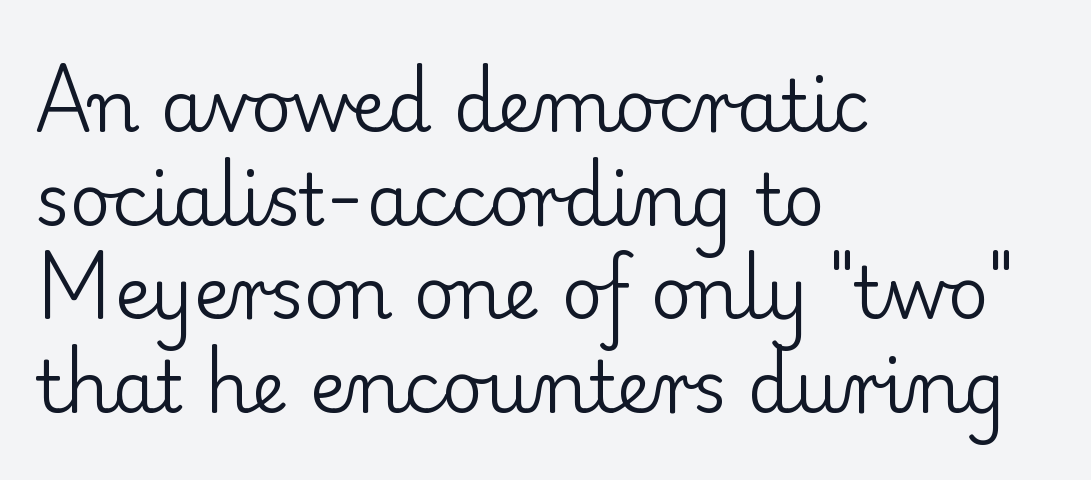
Q: Is the text bold? A: No.
Q: Is the text italic (slanted)? A: No, it is upright.
Q: Is the typeface a serif or a sans-serif typeface? A: Serif.
Q: Is the text underlined? A: No.
Q: How is the paragraph aligned? A: Left-aligned.
Q: Is the spacing between letters normal or unusually wide? A: Normal.
Q: Is the spacing between lines tight, normal or loose? A: Normal.
Q: Width (condensed, normal, or wide)? A: Normal.
Q: Stroke contrast? A: Low.
Q: x-height? A: Small.
Q: Monospaced? A: No.
